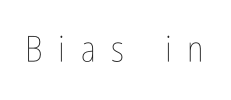
Q: Is the text bold? A: No.
Q: Is the text italic (slanted)? A: No, it is upright.
Q: Is the text underlined? A: No.
Q: Is the spacing between letters normal or unusually wide? A: Unusually wide.
Q: Width (condensed, normal, or wide)? A: Condensed.
Q: Stroke contrast? A: Low.
Q: x-height? A: Medium.
Q: Monospaced? A: No.
